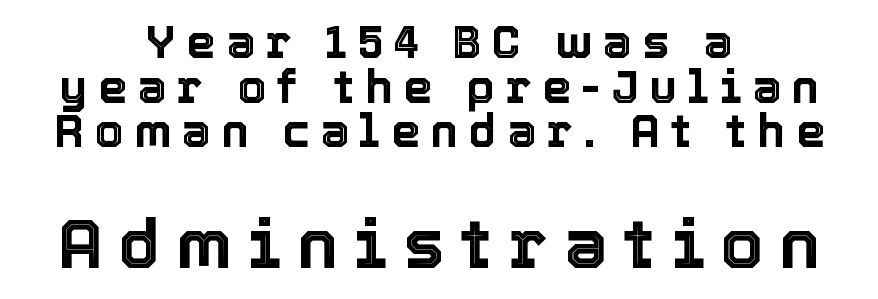
The letters stand straight up with perfectly vertical stems. Someone cranked the tracking dial way up on this one. Each row of text sits above clean, open space. You could not count columns in this text — the font is proportionally spaced. The passage shown stacks its lines with hardly any gap.
